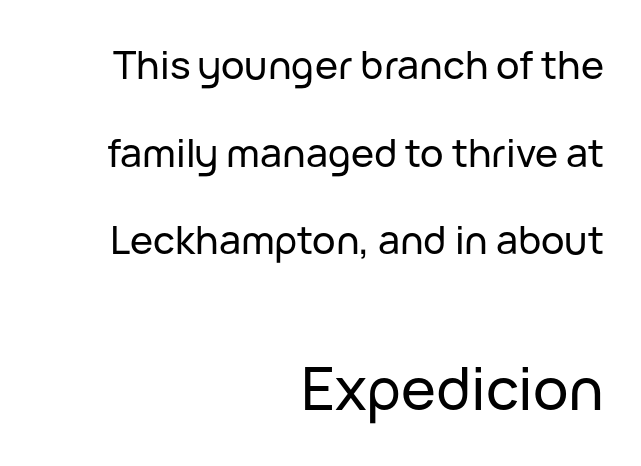
{"serif": "no", "italic": "no", "width": "normal", "stroke_contrast": "low", "x_height": "medium", "monospaced": "no", "underline": "no", "align": "right", "line_spacing": "loose", "line_spacing_ratio": 2.25, "letter_spacing": "normal", "letter_spacing_em": 0.0, "larger_block": "second", "size_ratio": 1.51, "glyph_px": 59}
